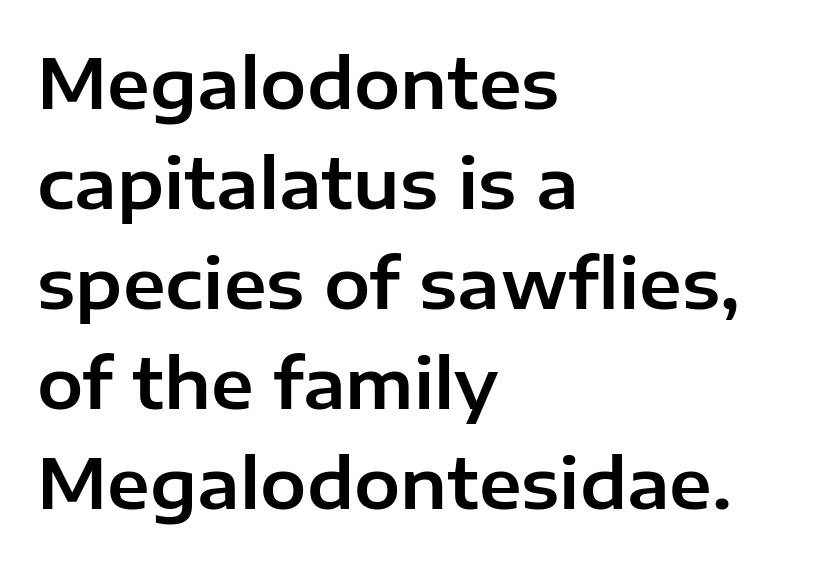
Q: Is the text italic (slanted)? A: No, it is upright.
Q: Is the typeface a serif or a sans-serif typeface? A: Sans-serif.
Q: Is the text underlined? A: No.
Q: How is the paragraph aligned? A: Left-aligned.
Q: Is the spacing between letters normal or unusually wide? A: Normal.
Q: Is the spacing between lines tight, normal or loose? A: Normal.
Q: Width (condensed, normal, or wide)? A: Normal.
Q: Stroke contrast? A: Low.
Q: x-height? A: Medium.
Q: Monospaced? A: No.
